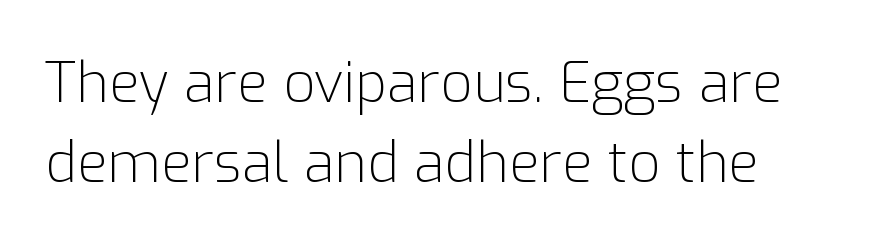
The image shows 56 px light sans-serif type, upright; set left-aligned, normal line spacing (1.43x), normal letter spacing, not underlined; low stroke contrast and a medium x-height.
